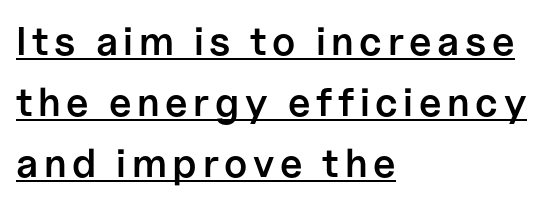
Notice how a bar underscores the lettering throughout. One-word summary of the alignment: left. Moderately thickened strokes mark this as semibold type. Each letter's strokes conclude bluntly, with no projecting serifs.
